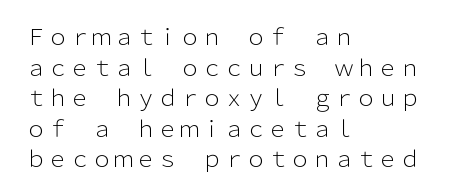
Here the glyphs are tracked normally, forming tight word shapes. This sample keeps an unexceptional amount of space between lines. Every character sits straight up, as roman type does. Each stroke keeps to a modest, everyday thickness or less. This rendering uses left alignment, leaving the right contour irregular. Descenders are the only things crossing below the line.
